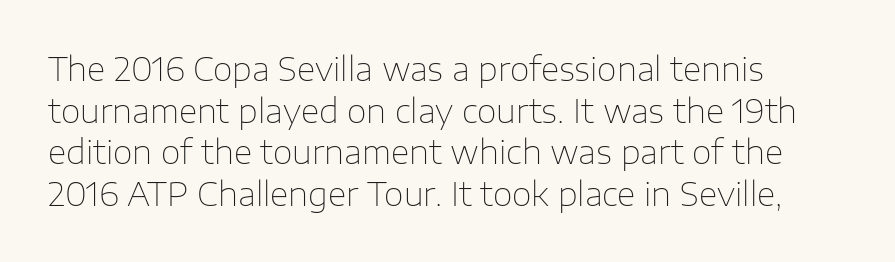
Q: Is the text bold? A: No.
Q: Is the text italic (slanted)? A: No, it is upright.
Q: Is the typeface a serif or a sans-serif typeface? A: Sans-serif.
Q: Is the text underlined? A: No.
Q: How is the paragraph aligned? A: Left-aligned.
Q: Is the spacing between letters normal or unusually wide? A: Normal.
Q: Is the spacing between lines tight, normal or loose? A: Normal.
Q: Width (condensed, normal, or wide)? A: Normal.
Q: Stroke contrast? A: Low.
Q: x-height? A: Medium.
Q: Monospaced? A: No.
